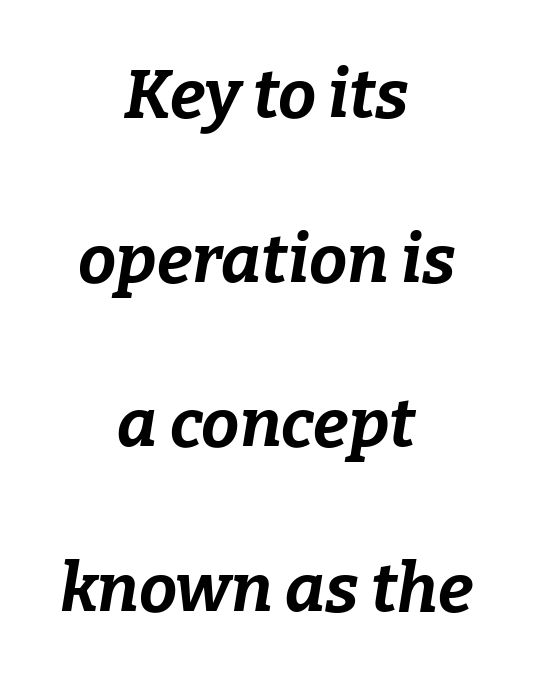
The image shows 68 px bold type, italic (leaning right); set centered, loose line spacing (2.42x), normal letter spacing, not underlined; low stroke contrast and a medium x-height.
